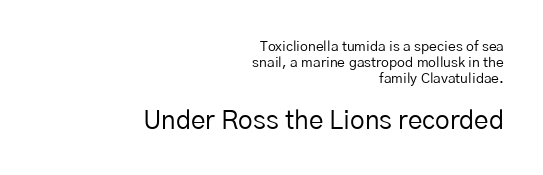
{"italic": "no", "bold": "no", "underline": "no", "align": "right", "line_spacing": "tight", "line_spacing_ratio": 1.15, "letter_spacing": "normal", "letter_spacing_em": 0.0, "larger_block": "second", "size_ratio": 1.86, "glyph_px": 26}
